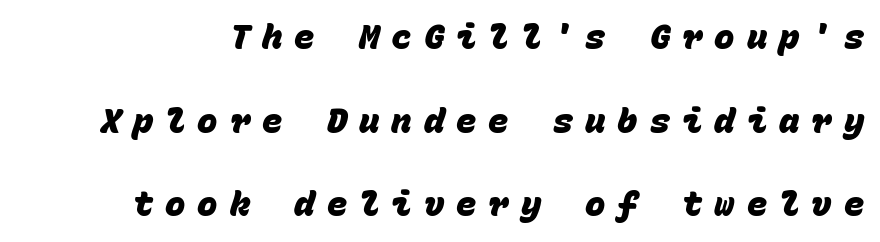
Q: Is the text bold? A: Yes.
Q: Is the typeface a serif or a sans-serif typeface? A: Sans-serif.
Q: Is the text underlined? A: No.
Q: Is the spacing between letters normal or unusually wide? A: Unusually wide.
Q: Is the spacing between lines tight, normal or loose? A: Loose.
Q: Width (condensed, normal, or wide)? A: Normal.
Q: Stroke contrast? A: Low.
Q: x-height? A: Large.
Q: Monospaced? A: Yes.
